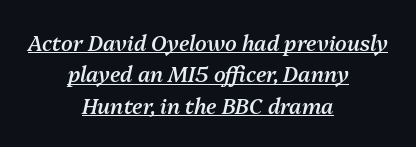
Does a line run under the words? Yes, clearly. The specimen reads as italic at a glance. This rendering uses center alignment, leaving both contours irregular but symmetric. How are the letters spaced? Ordinarily, with no added tracking. The block of text has a typical density, with ordinary space between rows.
